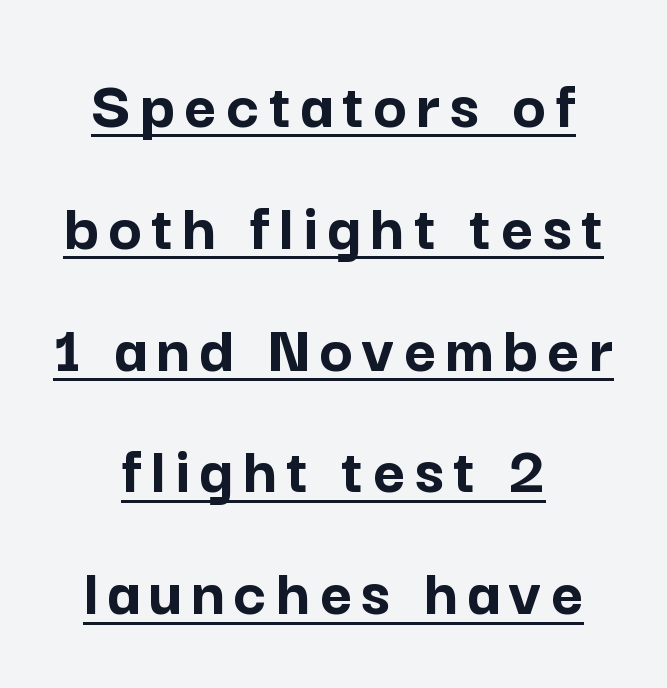
Q: Is the text bold? A: Yes.
Q: Is the text italic (slanted)? A: No, it is upright.
Q: Is the typeface a serif or a sans-serif typeface? A: Sans-serif.
Q: Is the text underlined? A: Yes.
Q: How is the paragraph aligned? A: Centered.
Q: Width (condensed, normal, or wide)? A: Normal.
Q: Stroke contrast? A: Low.
Q: x-height? A: Medium.
Q: Monospaced? A: No.
